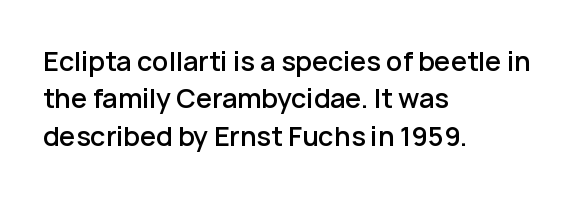
Q: Is the text bold? A: Semi-bold.
Q: Is the text italic (slanted)? A: No, it is upright.
Q: Is the text underlined? A: No.
Q: How is the paragraph aligned? A: Left-aligned.
Q: Is the spacing between letters normal or unusually wide? A: Normal.
Q: Is the spacing between lines tight, normal or loose? A: Normal.
